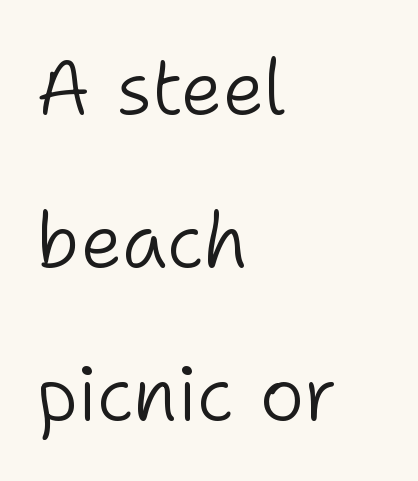
Q: Is the text bold? A: No.
Q: Is the text italic (slanted)? A: No, it is upright.
Q: Is the typeface a serif or a sans-serif typeface? A: Sans-serif.
Q: Is the text underlined? A: No.
Q: How is the paragraph aligned? A: Left-aligned.
Q: Is the spacing between letters normal or unusually wide? A: Normal.
Q: Is the spacing between lines tight, normal or loose? A: Loose.
Q: Width (condensed, normal, or wide)? A: Normal.
Q: Stroke contrast? A: Low.
Q: x-height? A: Medium.
Q: Monospaced? A: No.
